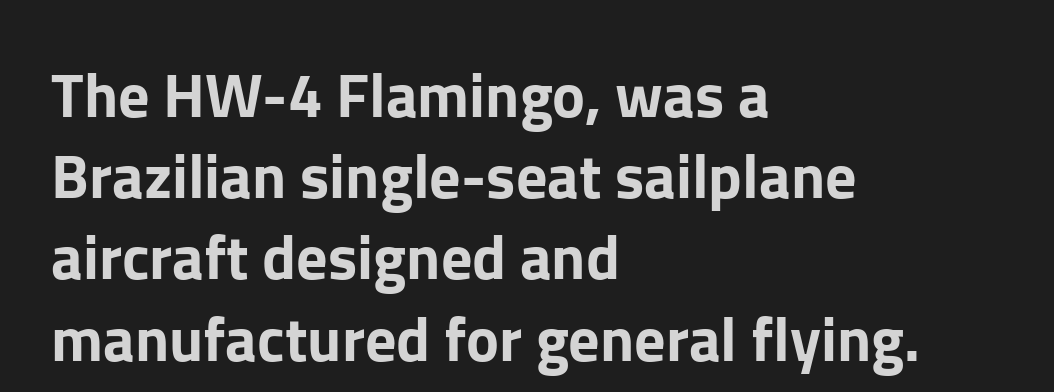
The lines sit at an ordinary, default distance from one another. The text block is weighted toward the left margin, trailing off unevenly rightward. A roman cut, with each character standing at attention. The rendering keeps characters at their native spacing. Nothing sits at the stroke ends, so this counts as sans-serif. A typesetter would call this proportional, since set widths differ per character.
